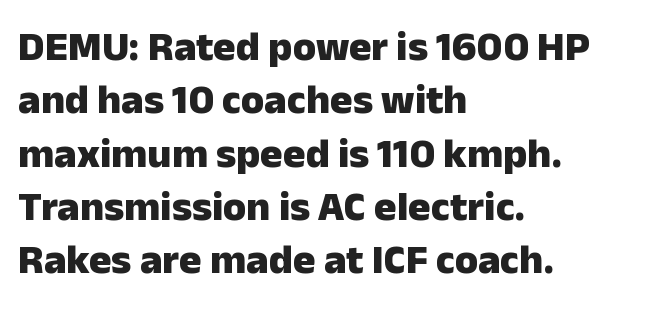
Caption: standard tracking, unaltered. Weight check: bold — yes, fully. Here the designer chose a conventional face with non-uniform glyph widths. Line beginnings align vertically; line endings do not. Notice how descenders clear the ascenders below comfortably — that's standard leading.
